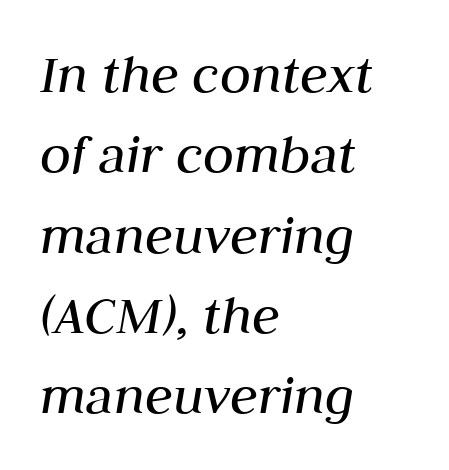
Caption: multi-line text, flush left, ragged right. The designer left line spacing at the default. This is not heavy type; no bold has been used. Varying glyph widths throughout — classic text-font behaviour.
